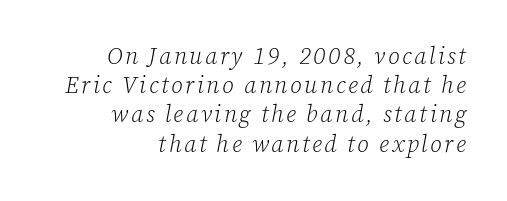
{"italic": "yes", "lean": "right", "slant_degrees": 12, "bold": "no", "underline": "no", "align": "right", "line_spacing": "normal", "line_spacing_ratio": 1.27, "glyph_px": 23}
